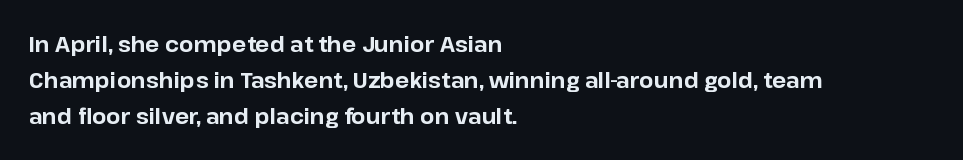
{"italic": "no", "bold": "yes", "underline": "no", "align": "left", "line_spacing_ratio": 1.72, "letter_spacing": "normal", "letter_spacing_em": 0.0, "glyph_px": 21}
